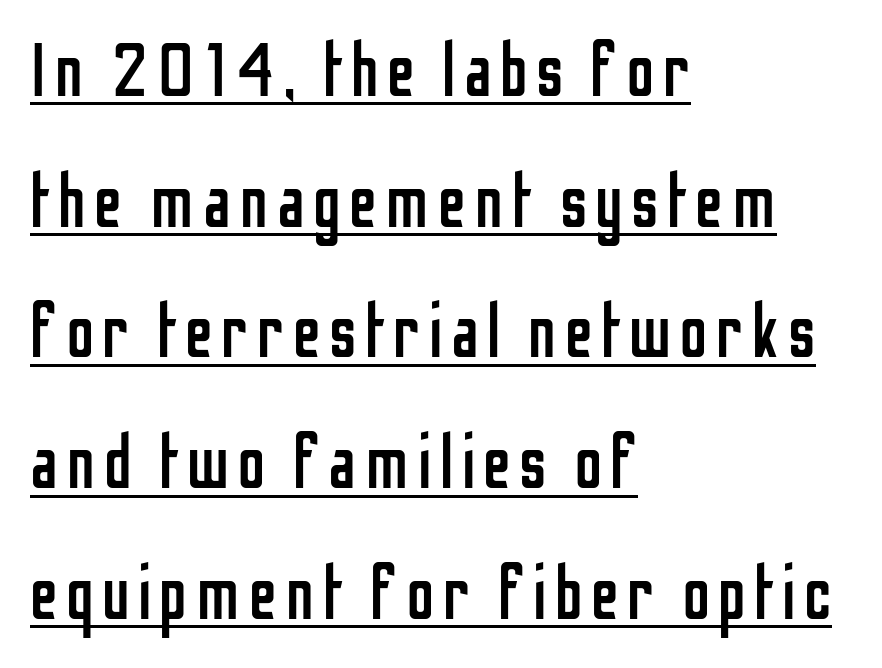
{"serif": "no", "italic": "no", "bold": "no", "weight": "regular", "width": "condensed", "stroke_contrast": "low", "x_height": "medium", "monospaced": "no", "underline": "yes", "align": "left", "line_spacing_ratio": 1.72, "glyph_px": 76}
